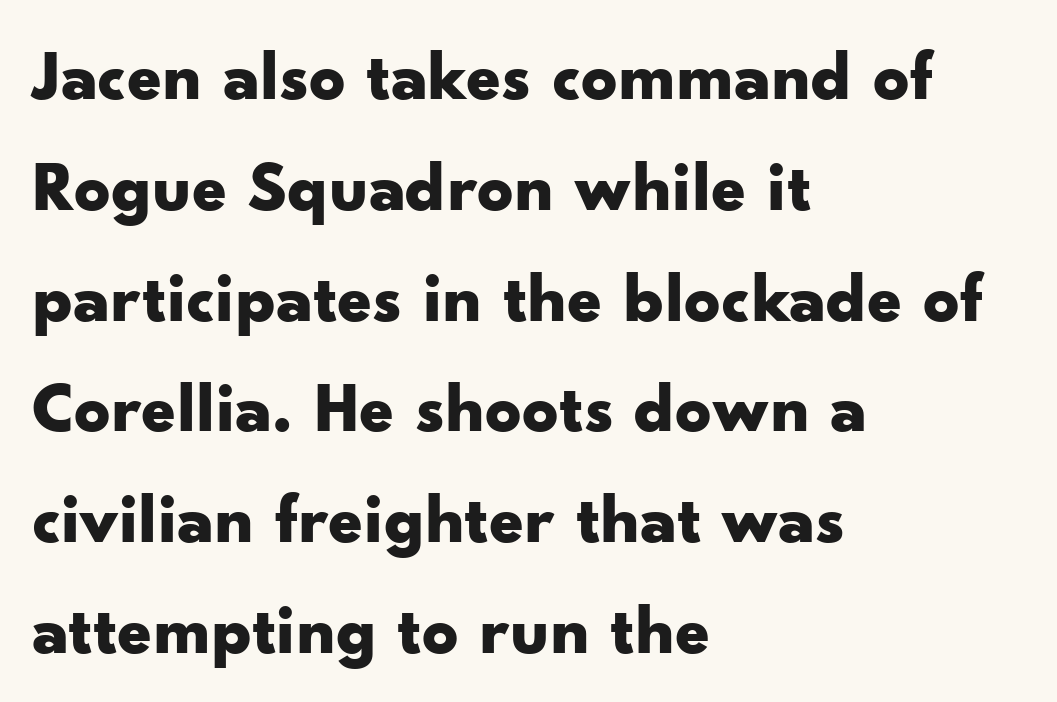
The image shows 71 px bold, wide sans-serif type, upright; set left-aligned, normal line spacing (1.56x), normal letter spacing, not underlined; low stroke contrast and a small x-height.
